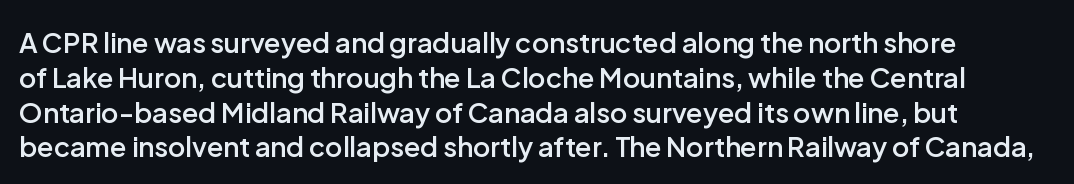
The image shows 27 px text type, upright; set normal line spacing (1.29x), normal letter spacing, not underlined.
